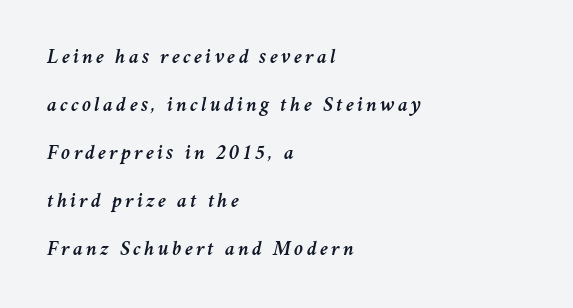
{"italic": "yes", "lean": "right", "slant_degrees": 11, "underline": "no", "align": "left", "line_spacing": "loose", "line_spacing_ratio": 2.28, "glyph_px": 21}
